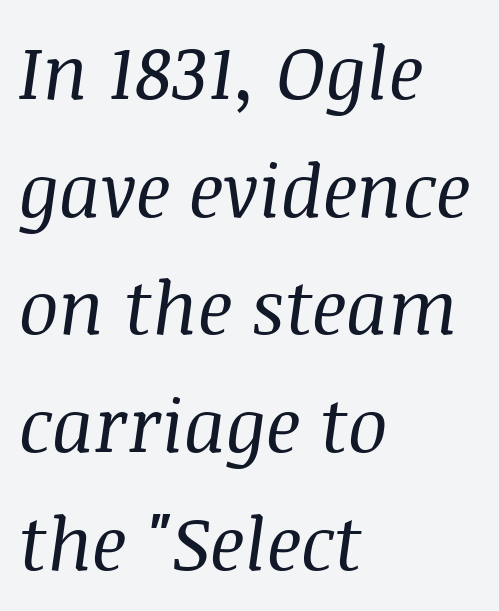
The image shows 74 px regular-weight serif type, italic (leaning right); set left-aligned, normal line spacing (1.59x), normal letter spacing, not underlined; medium stroke contrast and a large x-height.
